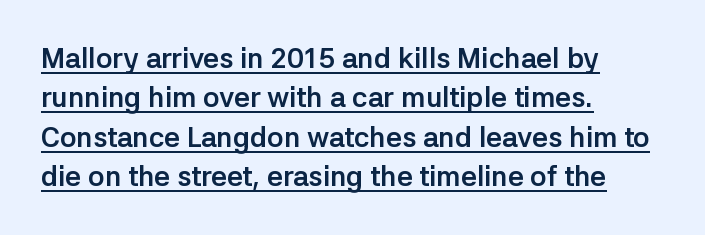
The glyphs are accompanied by a horizontal stroke just below them. The rows are spaced the way most documents space them. You'd pick this weight for a headline — it's a proper bold. The face used here is proportionally spaced, like ordinary book or web type. Observe the ordinary spacing: letters are neighbours, not strangers.
